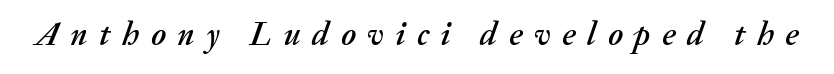
{"italic": "yes", "lean": "right", "slant_degrees": 20, "width": "normal", "stroke_contrast": "medium", "x_height": "medium", "monospaced": "no", "underline": "no", "letter_spacing": "wide", "letter_spacing_em": 0.35, "glyph_px": 33}
